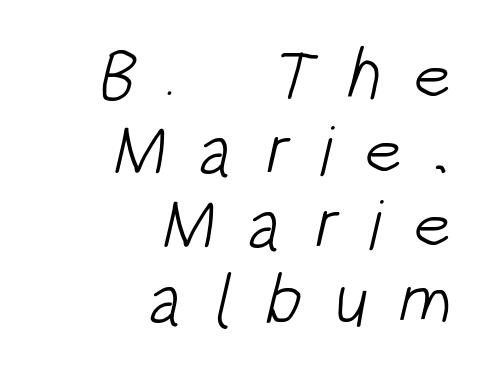
The image shows 71 px light, condensed sans-serif type; set right-aligned, tight line spacing (1.05x), unusually wide letter spacing (+0.44 em), not underlined; low stroke contrast and a large x-height.
